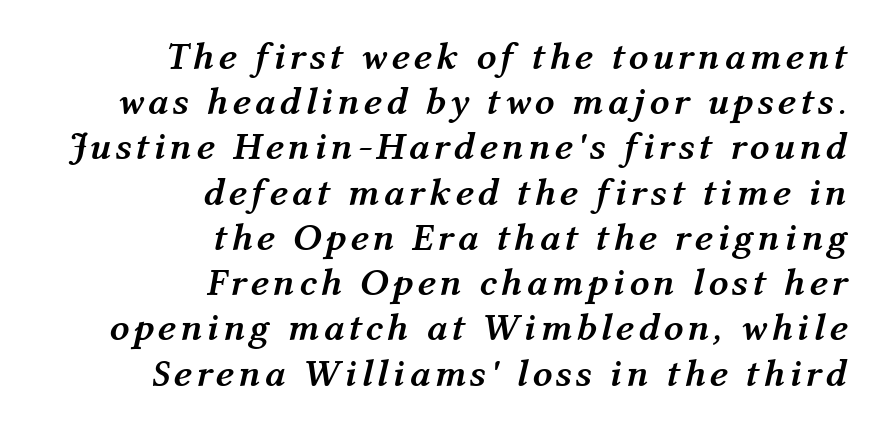
You can tell it's italic because the verticals aren't actually vertical. Is the block centered? No — it sits flush against the right margin. Each letter keeps its own natural width here, so spacing adapts to shape. A full-strength bold gives these letters their thick strokes. The foot of each line stays bare and open.
